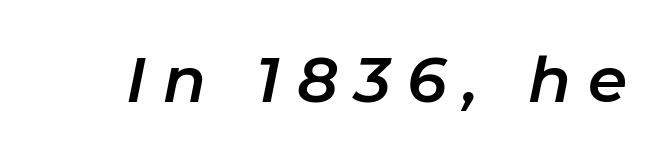
The type is letterspaced generously, with wide tracking. Descenders are the only things crossing below the line. The whole block is typeset with a tilt. A typesetter would call this proportional, since set widths differ per character.
